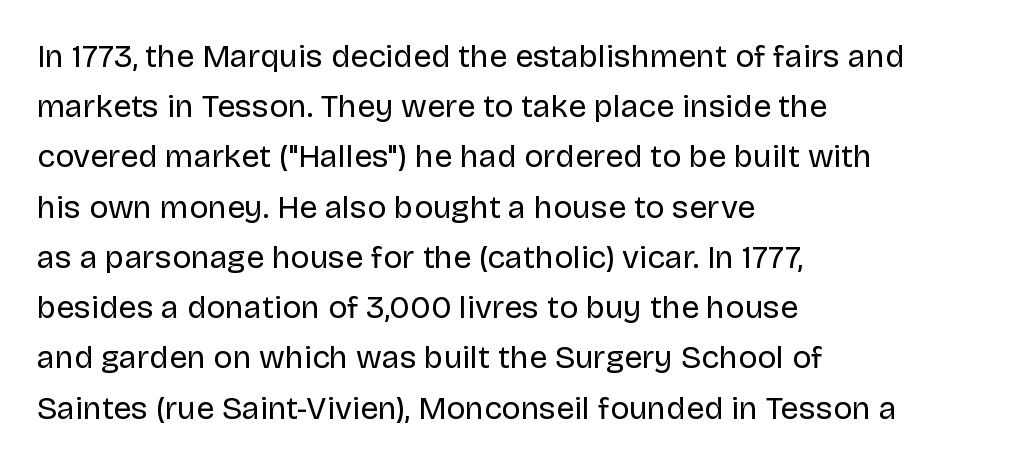
The image shows 32 px regular-weight sans-serif type, upright; set left-aligned, normal line spacing (1.57x), normal letter spacing, not underlined; low stroke contrast and a large x-height.
